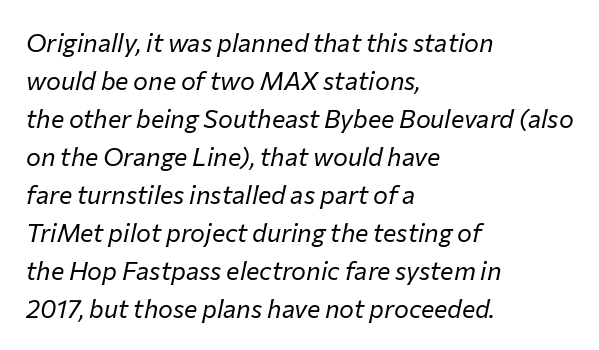
Q: Is the text bold? A: No.
Q: Is the text italic (slanted)? A: Yes, it leans right by about 12 degrees.
Q: Is the text underlined? A: No.
Q: How is the paragraph aligned? A: Left-aligned.
Q: Is the spacing between letters normal or unusually wide? A: Normal.
Q: Is the spacing between lines tight, normal or loose? A: Normal.
